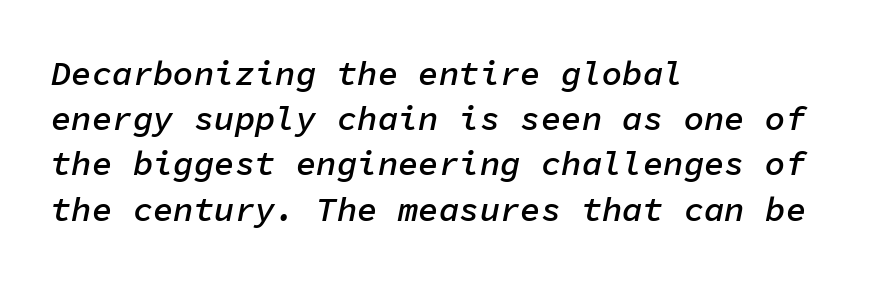
Q: Is the text bold? A: Semi-bold.
Q: Is the text italic (slanted)? A: Yes, it leans right by about 11 degrees.
Q: Is the text underlined? A: No.
Q: How is the paragraph aligned? A: Left-aligned.
Q: Is the spacing between letters normal or unusually wide? A: Normal.
Q: Is the spacing between lines tight, normal or loose? A: Normal.
Q: Width (condensed, normal, or wide)? A: Normal.
Q: Stroke contrast? A: Low.
Q: x-height? A: Medium.
Q: Monospaced? A: Yes.
